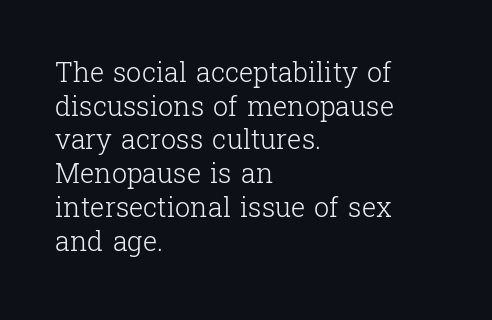
{"italic": "no", "bold": "no", "underline": "no", "align": "left", "line_spacing": "normal", "line_spacing_ratio": 1.25, "letter_spacing": "normal", "letter_spacing_em": 0.0, "glyph_px": 27}
